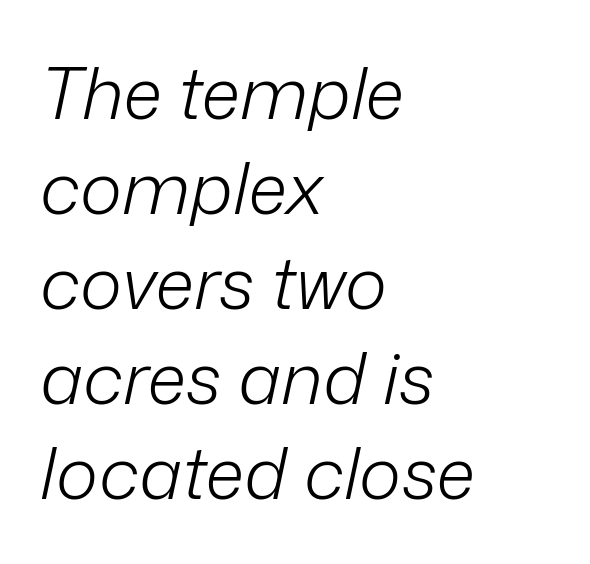
{"italic": "yes", "lean": "right", "slant_degrees": 12, "bold": "no", "weight": "light", "width": "normal", "stroke_contrast": "low", "x_height": "medium", "monospaced": "no", "underline": "no", "align": "left", "line_spacing": "normal", "line_spacing_ratio": 1.32, "letter_spacing": "normal", "letter_spacing_em": 0.0, "glyph_px": 72}
